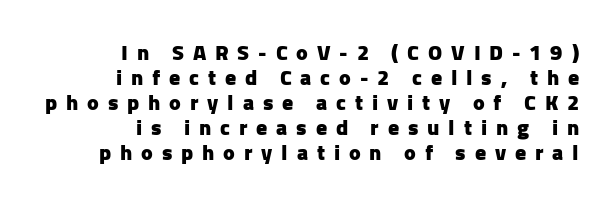
Q: Is the text bold? A: Yes.
Q: Is the text italic (slanted)? A: No, it is upright.
Q: Is the text underlined? A: No.
Q: How is the paragraph aligned? A: Right-aligned.
Q: Is the spacing between letters normal or unusually wide? A: Unusually wide.
Q: Is the spacing between lines tight, normal or loose? A: Tight.
